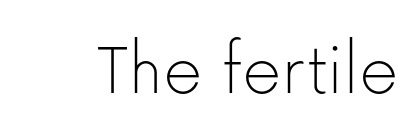
{"serif": "no", "italic": "no", "bold": "no", "weight": "thin", "width": "normal", "stroke_contrast": "low", "x_height": "medium", "monospaced": "no", "underline": "no", "letter_spacing": "normal", "letter_spacing_em": 0.0, "glyph_px": 77}
